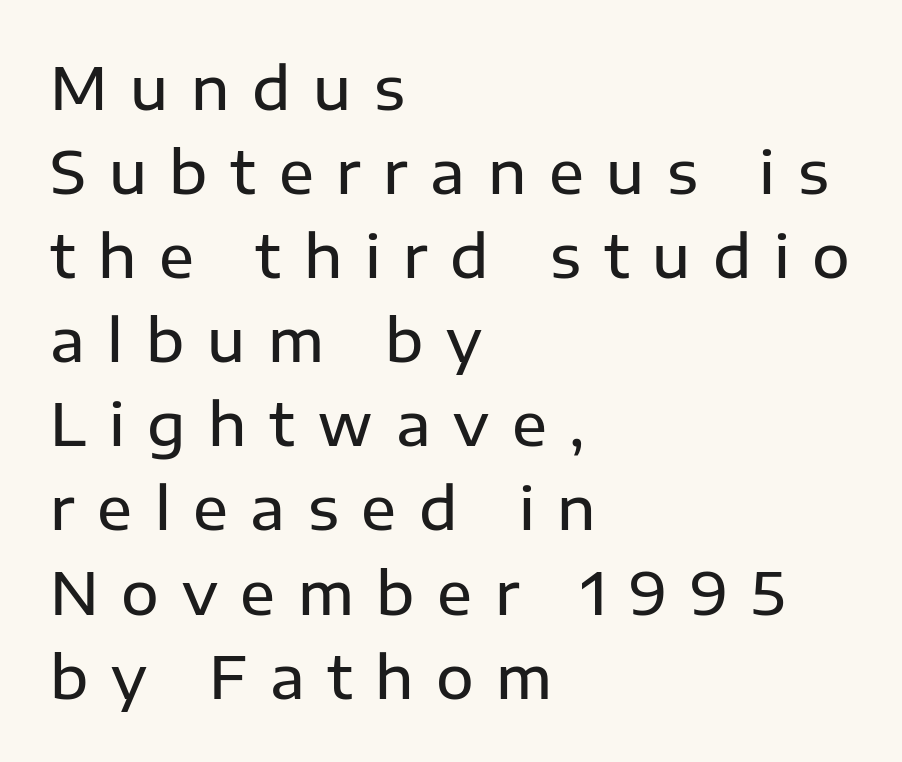
Nope, no serifs anywhere on these letters. Any mark beneath the type? The region is blank. Does extra space separate the letters? Yes, quite a lot of it. Honestly, the row spacing looks completely unremarkable.
